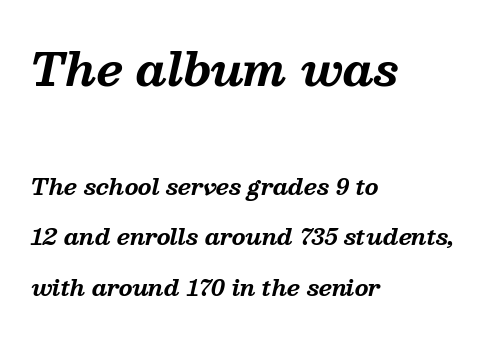
Q: Is the text bold? A: Yes.
Q: Is the text italic (slanted)? A: Yes, it leans right by about 13 degrees.
Q: Is the typeface a serif or a sans-serif typeface? A: Serif.
Q: Is the text underlined? A: No.
Q: How is the paragraph aligned? A: Left-aligned.
Q: Is the spacing between letters normal or unusually wide? A: Normal.
Q: Is the spacing between lines tight, normal or loose? A: Loose.
Q: Which block of text is set in a larger size, the first (top) or the second (bottom)? A: The first (top) one.
Q: Width (condensed, normal, or wide)? A: Normal.
Q: Stroke contrast? A: Medium.
Q: x-height? A: Medium.
Q: Monospaced? A: No.
